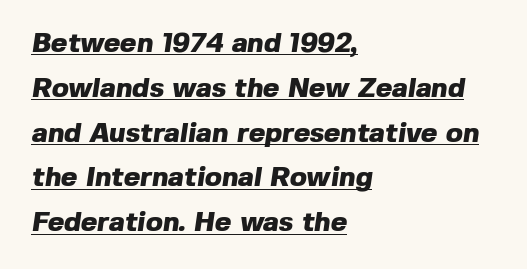
The image shows 28 px heavy sans-serif type; set left-aligned, normal line spacing (1.6x), normal letter spacing, underlined; a medium x-height.
